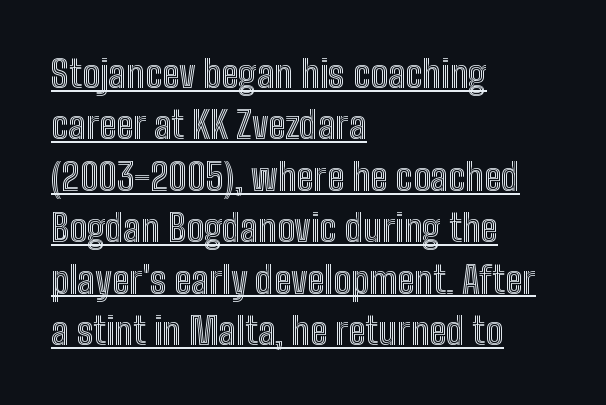
Looks like someone drew a line under every word here. Baseline-to-baseline distance is the conventional proportion of letter height. This rendering uses left alignment, leaving the right contour irregular. Default kerning and tracking; the words read as compact shapes. Here the designer chose a conventional face with non-uniform glyph widths.
